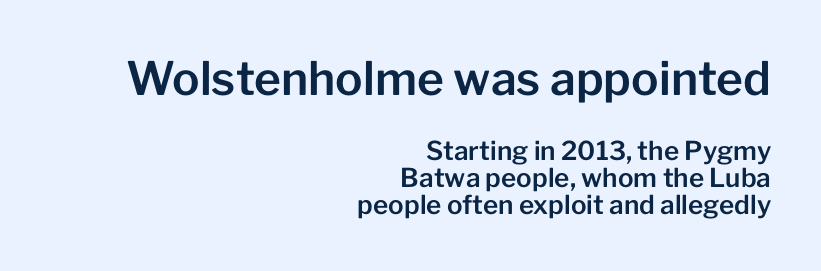
{"serif": "no", "italic": "no", "width": "normal", "stroke_contrast": "low", "x_height": "medium", "monospaced": "no", "underline": "no", "align": "right", "line_spacing": "tight", "line_spacing_ratio": 1.03, "letter_spacing": "normal", "letter_spacing_em": 0.0, "larger_block": "first", "size_ratio": 1.77, "glyph_px": 46}
